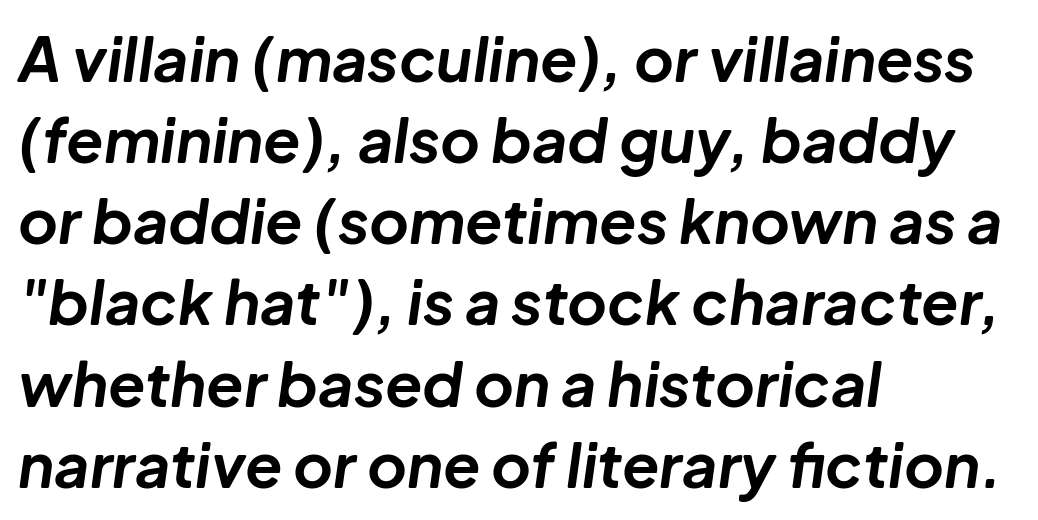
Each word holds together tightly as a unit, with standard inter-letter gaps. Varying glyph widths throughout — classic text-font behaviour. Check the space under the baseline: it is left empty. Horizontal bands of white between lines are of average thickness.
